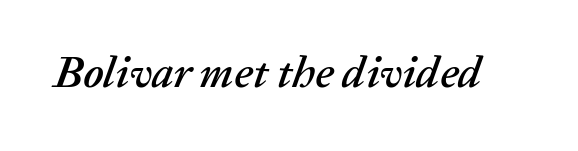
{"italic": "yes", "lean": "right", "slant_degrees": 20, "width": "normal", "stroke_contrast": "low", "x_height": "medium", "monospaced": "no", "underline": "no", "letter_spacing": "normal", "letter_spacing_em": 0.0, "glyph_px": 44}
